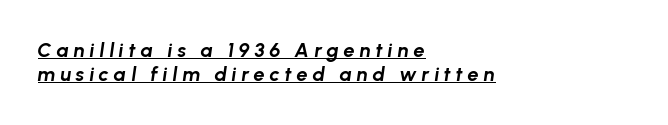
These lines have a slow, spaced-out rhythm from letter to letter. Every row of glyphs begins at an identical x-position on the left. Style check: oblique. Heavy, bold letterforms. Like a heading marked for emphasis, these lines bear an underscore.
